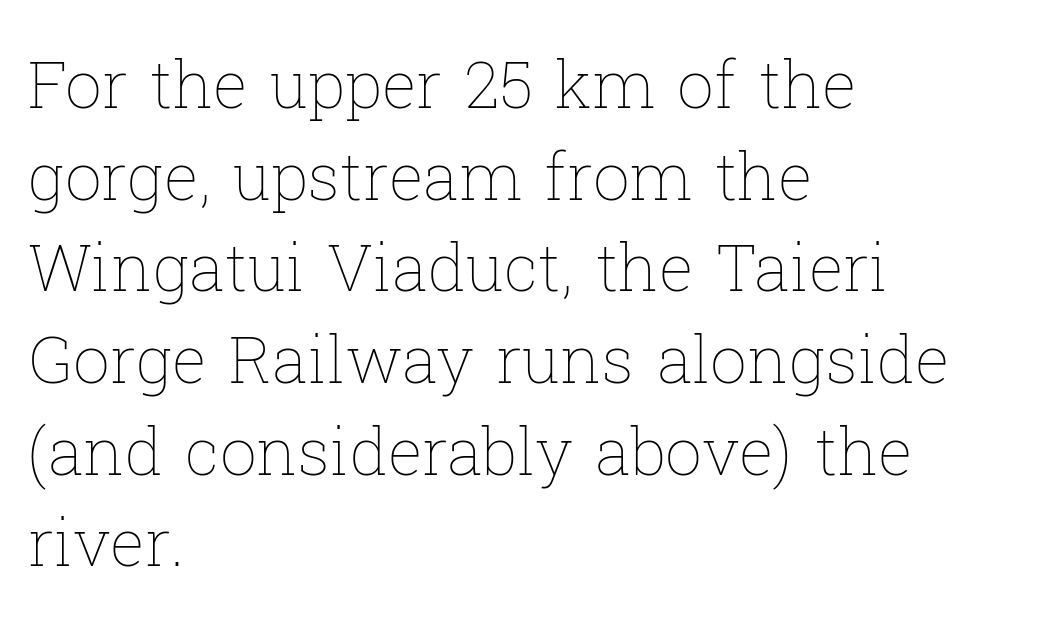
The image shows 65 px thin type, upright; set left-aligned, normal line spacing (1.41x), normal letter spacing, not underlined; low stroke contrast and a medium x-height.
